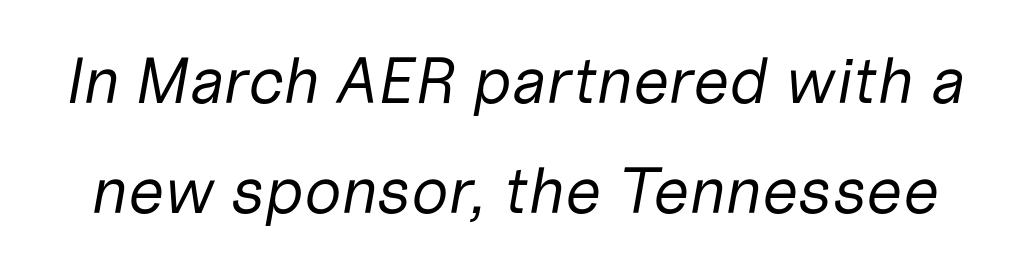
There's an unmistakable incline to the writing here. Rows of type keep a routine distance in the vertical direction. Students, note that the glyphs here touch the page at normal intervals. Stems and bowls with no extra thickness — not bold. Here the designer chose a conventional face with non-uniform glyph widths.
